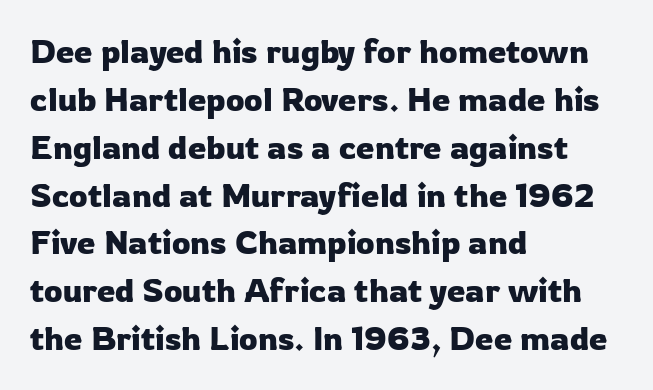
{"serif": "no", "italic": "no", "width": "normal", "stroke_contrast": "low", "x_height": "medium", "monospaced": "no", "underline": "no", "align": "left", "line_spacing": "normal", "line_spacing_ratio": 1.45, "letter_spacing": "normal", "letter_spacing_em": 0.0, "glyph_px": 33}
